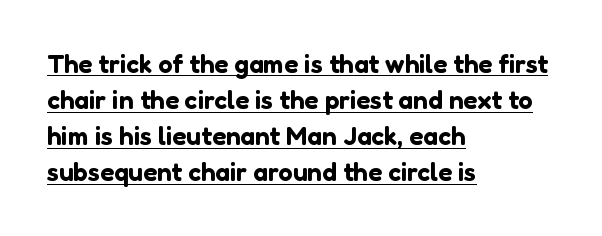
The image shows 26 px text type, upright; set left-aligned, normal line spacing (1.39x), normal letter spacing, underlined.
